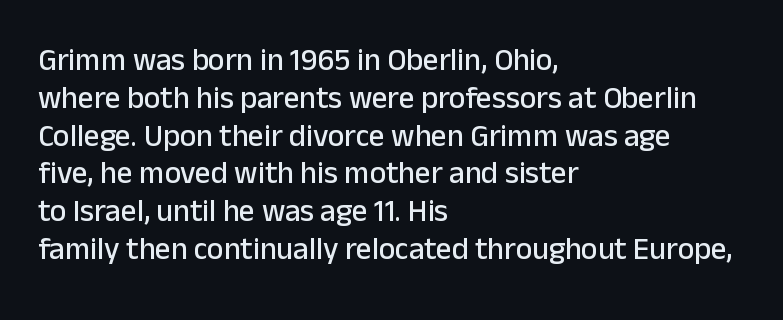
The image shows 31 px sans-serif type, upright; set left-aligned, line spacing 1.22x, normal letter spacing, not underlined; low stroke contrast and a medium x-height.
